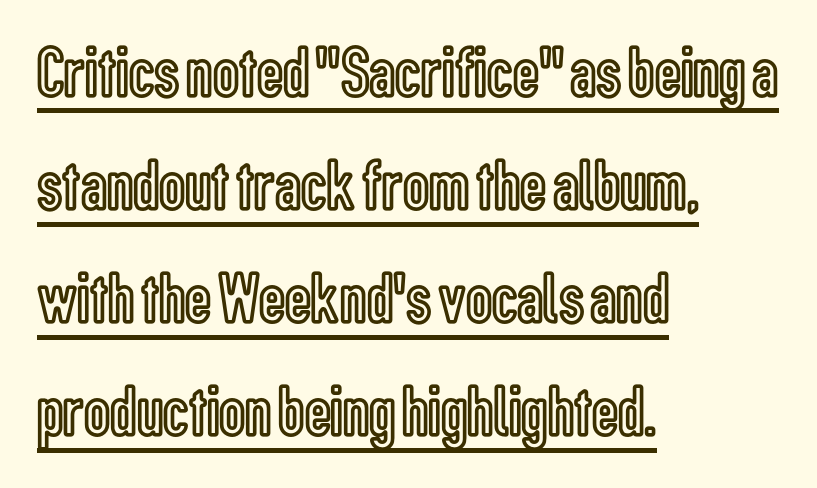
Q: Is the text italic (slanted)? A: No, it is upright.
Q: Is the text underlined? A: Yes.
Q: How is the paragraph aligned? A: Left-aligned.
Q: Is the spacing between letters normal or unusually wide? A: Normal.
Q: Is the spacing between lines tight, normal or loose? A: Normal.
Q: Width (condensed, normal, or wide)? A: Condensed.
Q: x-height? A: Medium.
Q: Monospaced? A: No.
